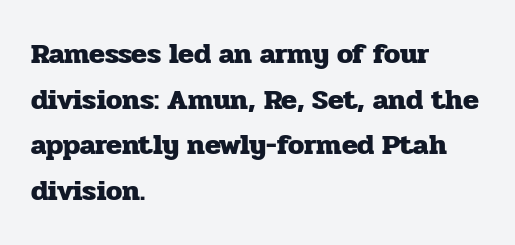
Q: Is the text bold? A: Yes.
Q: Is the text italic (slanted)? A: No, it is upright.
Q: Is the typeface a serif or a sans-serif typeface? A: Serif.
Q: Is the text underlined? A: No.
Q: How is the paragraph aligned? A: Left-aligned.
Q: Is the spacing between letters normal or unusually wide? A: Normal.
Q: Is the spacing between lines tight, normal or loose? A: Normal.
Q: Width (condensed, normal, or wide)? A: Normal.
Q: Stroke contrast? A: Low.
Q: x-height? A: Medium.
Q: Monospaced? A: No.
